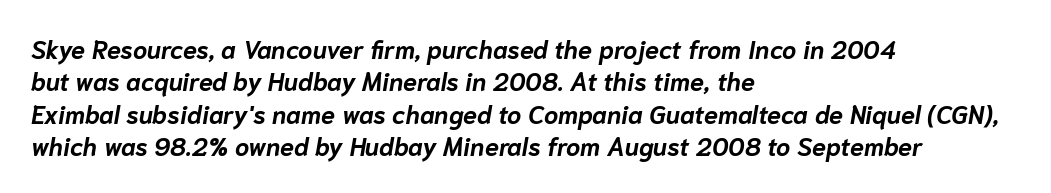
The typography opts for an oblique posture over an upright one. What stands out about the letter spacing? Nothing — it is the standard amount. The sample has been set heavy, in full bold. The designer left line spacing at the default. The space directly below the letters is spotless. If you drew a ruler down the left edge, every line would touch it.
